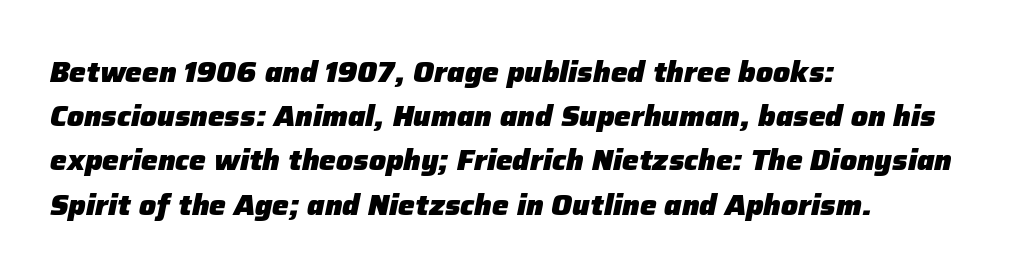
Set as a true bold cut, around the 700 mark. Honestly, the row spacing looks completely unremarkable. The ragged edge is on the right, which tells us the setting is flush left. You can tell it's italic because the verticals aren't actually vertical. The passage shown has conventional tracking throughout.
